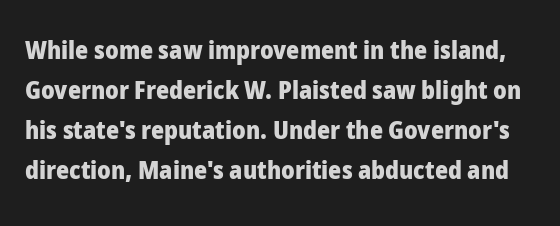
{"italic": "no", "bold": "yes", "underline": "no", "line_spacing": "normal", "line_spacing_ratio": 1.6, "letter_spacing": "normal", "letter_spacing_em": 0.0, "glyph_px": 25}
